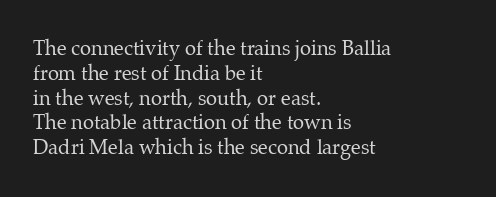
The image shows 20 px text type, upright; set left-aligned, line spacing 1.24x, normal letter spacing, not underlined.
